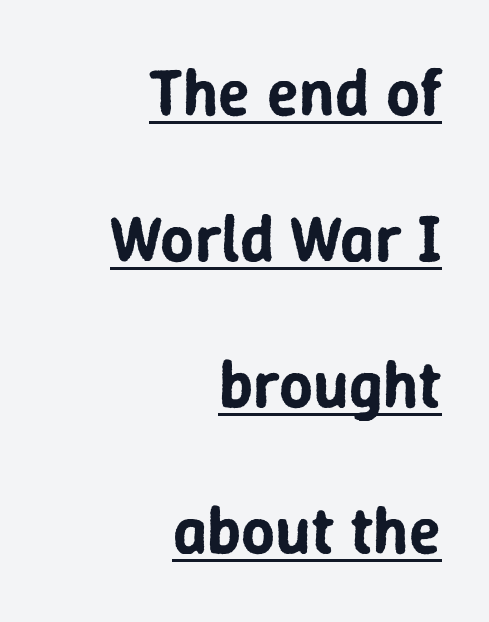
{"serif": "no", "italic": "no", "width": "normal", "stroke_contrast": "low", "x_height": "medium", "monospaced": "no", "underline": "yes", "align": "right", "line_spacing": "loose", "line_spacing_ratio": 2.21, "letter_spacing": "normal", "letter_spacing_em": 0.0, "glyph_px": 66}
